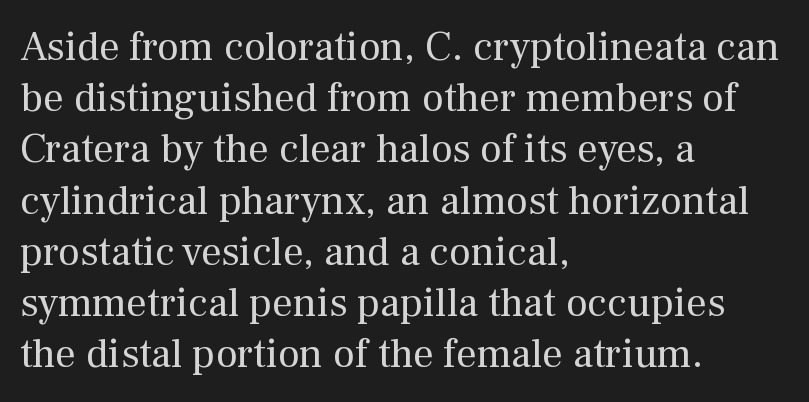
Underlining? Definitely not there. Heaviness? Minimal to ordinary, like unemphasized prose. These lines keep a tight, regular rhythm from letter to letter. The passage shown is typeset with a serif family.
